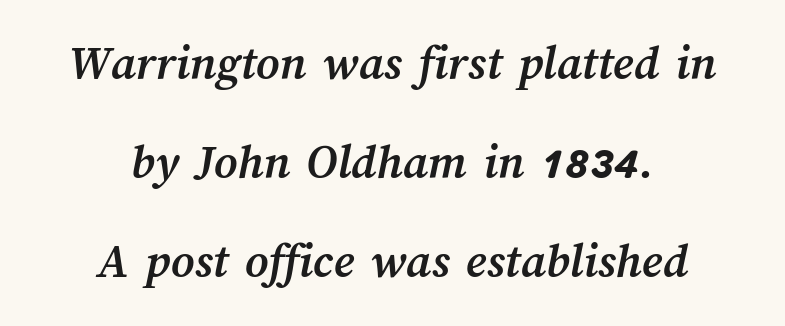
A typesetter would call this zero additional tracking. Where is the straight margin? There isn't one; the lines are centered. The space directly below the letters is spotless. Plenty of ink on the page — the face is bold.
